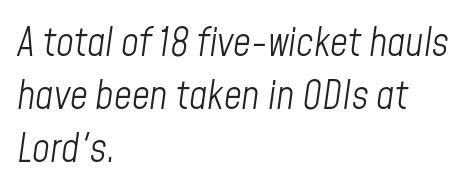
Q: Is the text bold? A: No.
Q: Is the text italic (slanted)? A: Yes, it leans right by about 8 degrees.
Q: Is the text underlined? A: No.
Q: How is the paragraph aligned? A: Left-aligned.
Q: Is the spacing between letters normal or unusually wide? A: Normal.
Q: Is the spacing between lines tight, normal or loose? A: Normal.
Q: Width (condensed, normal, or wide)? A: Condensed.
Q: Stroke contrast? A: Low.
Q: x-height? A: Medium.
Q: Monospaced? A: No.
